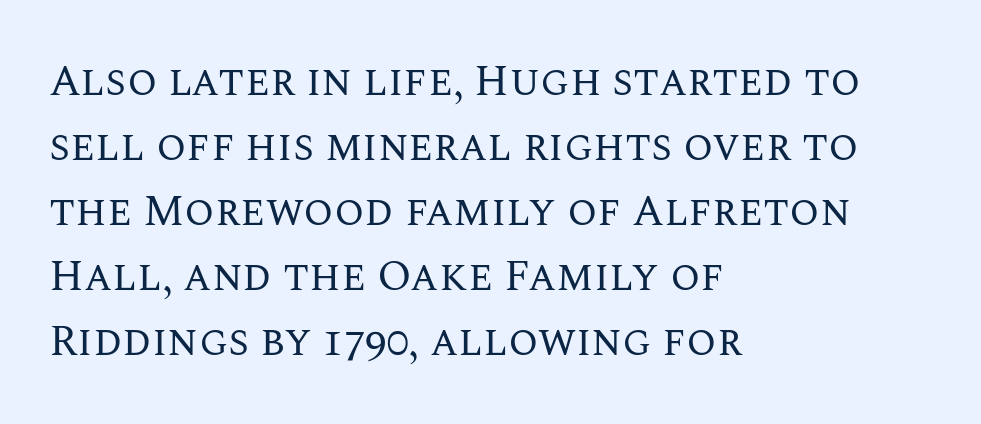
The image shows 43 px regular-weight type, upright; set left-aligned, normal line spacing (1.51x), normal letter spacing, not underlined; medium stroke contrast and a large x-height.
